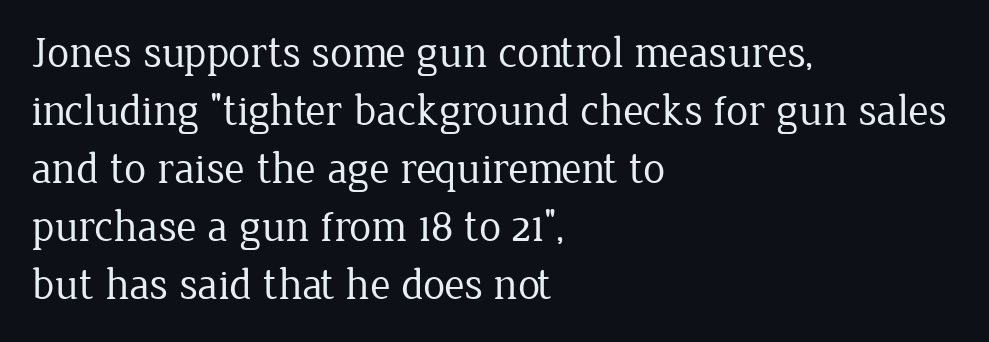
The image shows 44 px regular-weight serif type, upright; set left-aligned, normal line spacing (1.32x), normal letter spacing, not underlined; low stroke contrast and a medium x-height.
